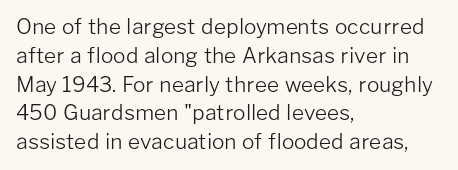
Q: Is the text bold? A: No.
Q: Is the text italic (slanted)? A: No, it is upright.
Q: Is the text underlined? A: No.
Q: How is the paragraph aligned? A: Left-aligned.
Q: Is the spacing between letters normal or unusually wide? A: Normal.
Q: Is the spacing between lines tight, normal or loose? A: Normal.
